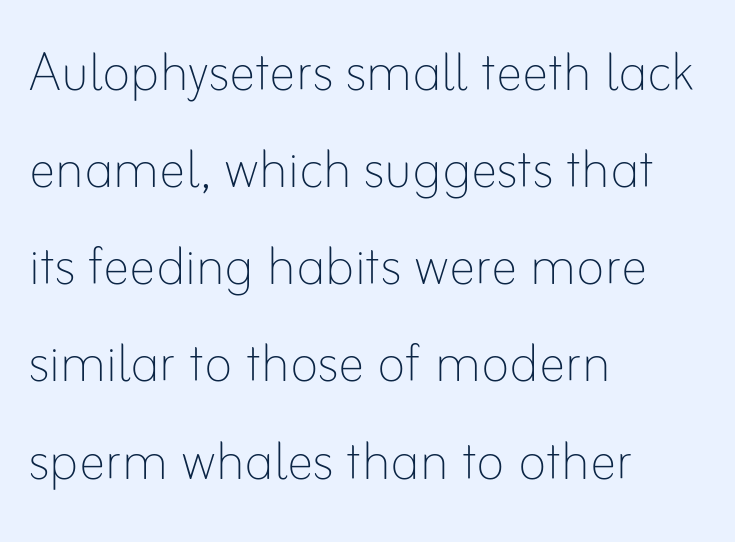
Q: Is the text bold? A: No.
Q: Is the text italic (slanted)? A: No, it is upright.
Q: Is the text underlined? A: No.
Q: How is the paragraph aligned? A: Left-aligned.
Q: Is the spacing between letters normal or unusually wide? A: Normal.
Q: Is the spacing between lines tight, normal or loose? A: Normal.
Q: Width (condensed, normal, or wide)? A: Normal.
Q: Stroke contrast? A: Low.
Q: x-height? A: Small.
Q: Monospaced? A: No.
